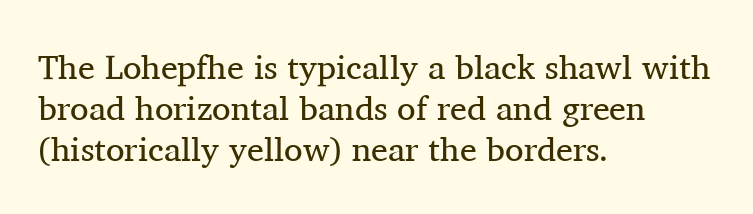
The image shows 34 px regular-weight serif type, upright; set left-aligned, line spacing 1.2x, normal letter spacing, not underlined; medium stroke contrast and a medium x-height.
